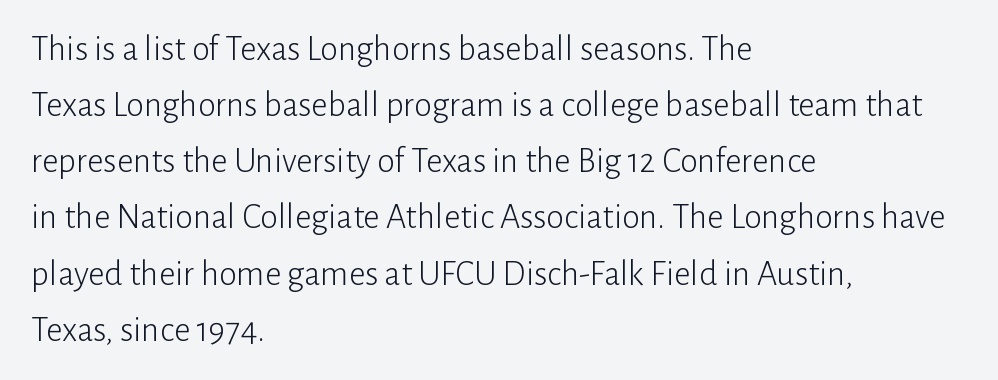
Q: Is the text bold? A: No.
Q: Is the text italic (slanted)? A: No, it is upright.
Q: Is the typeface a serif or a sans-serif typeface? A: Sans-serif.
Q: Is the text underlined? A: No.
Q: How is the paragraph aligned? A: Left-aligned.
Q: Is the spacing between letters normal or unusually wide? A: Normal.
Q: Is the spacing between lines tight, normal or loose? A: Normal.
Q: Width (condensed, normal, or wide)? A: Normal.
Q: Stroke contrast? A: Low.
Q: x-height? A: Medium.
Q: Monospaced? A: No.
